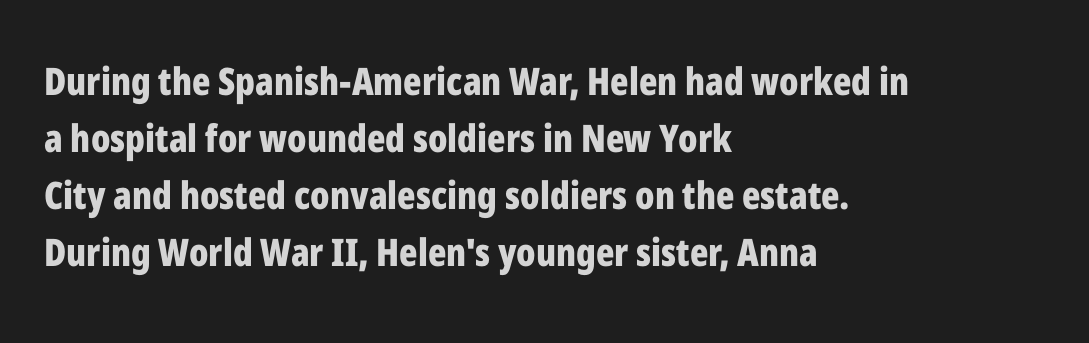
Q: Is the text bold? A: Yes.
Q: Is the text italic (slanted)? A: No, it is upright.
Q: Is the typeface a serif or a sans-serif typeface? A: Sans-serif.
Q: Is the text underlined? A: No.
Q: How is the paragraph aligned? A: Left-aligned.
Q: Is the spacing between letters normal or unusually wide? A: Normal.
Q: Is the spacing between lines tight, normal or loose? A: Normal.
Q: Width (condensed, normal, or wide)? A: Condensed.
Q: Stroke contrast? A: Low.
Q: x-height? A: Medium.
Q: Monospaced? A: No.
